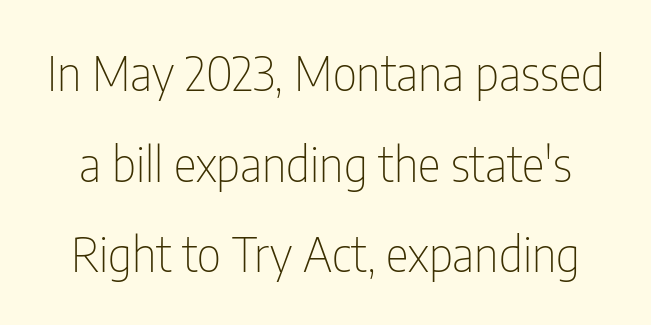
{"serif": "no", "italic": "no", "bold": "no", "weight": "thin", "width": "condensed", "stroke_contrast": "low", "x_height": "medium", "monospaced": "no", "underline": "no", "line_spacing_ratio": 1.89, "letter_spacing": "normal", "letter_spacing_em": 0.0, "glyph_px": 48}
